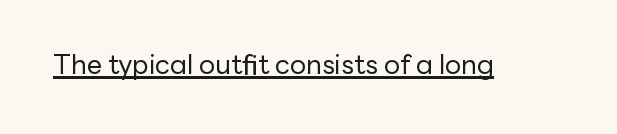
{"italic": "no", "bold": "no", "underline": "yes", "letter_spacing": "normal", "letter_spacing_em": 0.0, "glyph_px": 27}
